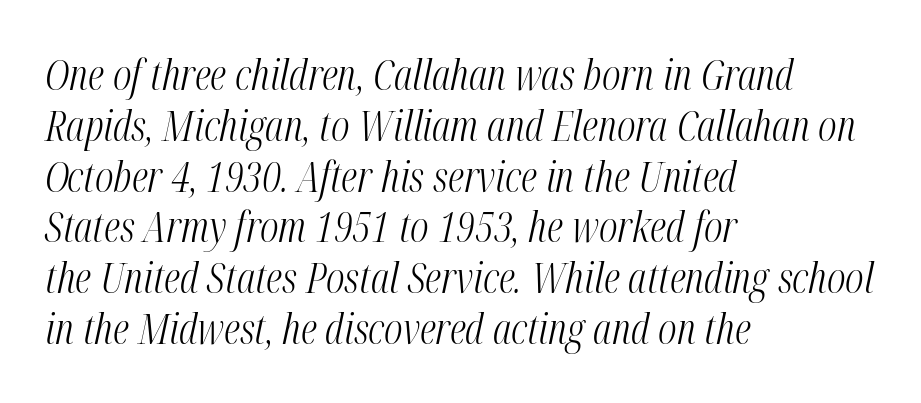
The image shows 42 px light, condensed type, italic (leaning right); set left-aligned, line spacing 1.21x, normal letter spacing, not underlined; medium stroke contrast and a medium x-height.
